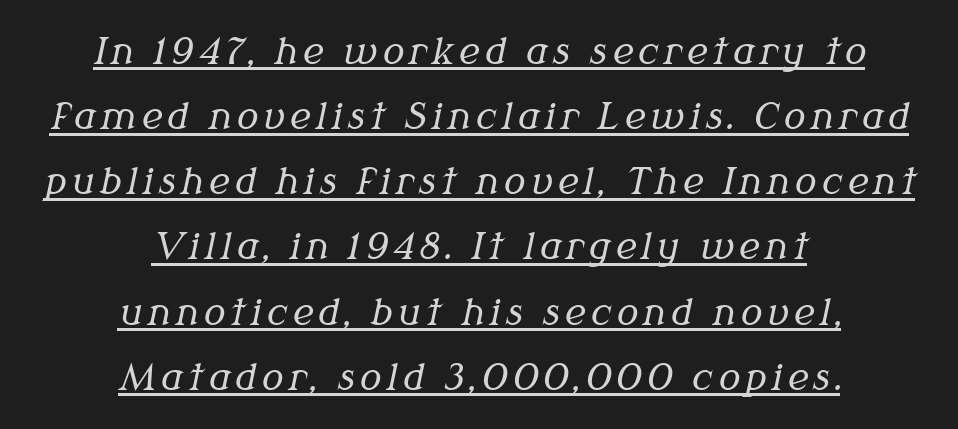
The image shows 36 px regular-weight serif type, italic (leaning right); set centered, line spacing 1.81x, underlined; medium stroke contrast and a medium x-height.
